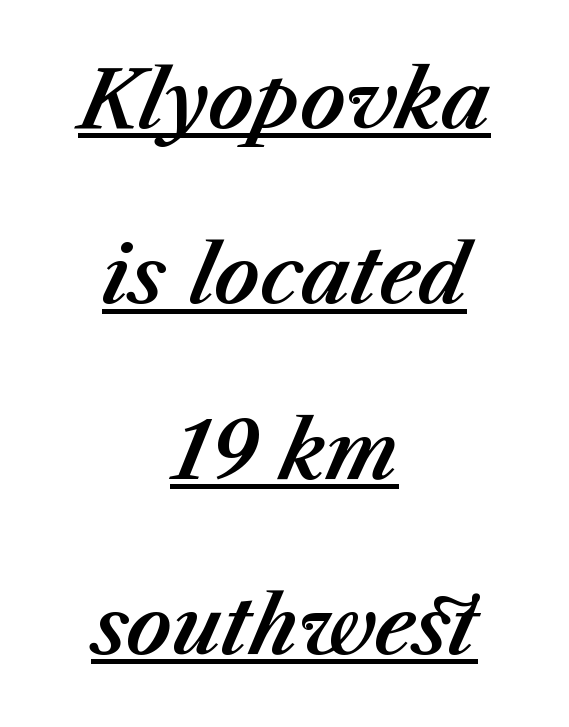
Q: Is the text italic (slanted)? A: Yes, it leans right by about 23 degrees.
Q: Is the text underlined? A: Yes.
Q: How is the paragraph aligned? A: Centered.
Q: Is the spacing between letters normal or unusually wide? A: Normal.
Q: Is the spacing between lines tight, normal or loose? A: Loose.
Q: Width (condensed, normal, or wide)? A: Normal.
Q: Stroke contrast? A: Medium.
Q: x-height? A: Medium.
Q: Monospaced? A: No.
